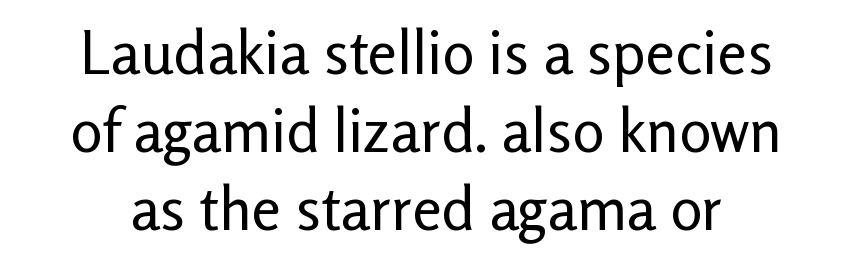
The image shows 60 px regular-weight sans-serif type, upright; set centered, normal line spacing (1.3x), normal letter spacing, not underlined; low stroke contrast and a medium x-height.
